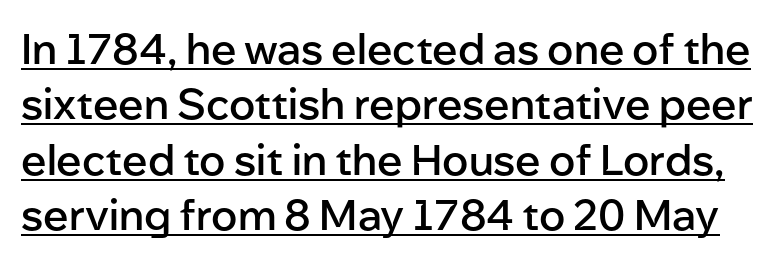
Q: Is the text bold? A: Semi-bold.
Q: Is the text italic (slanted)? A: No, it is upright.
Q: Is the typeface a serif or a sans-serif typeface? A: Sans-serif.
Q: Is the text underlined? A: Yes.
Q: Is the spacing between letters normal or unusually wide? A: Normal.
Q: Is the spacing between lines tight, normal or loose? A: Normal.
Q: Width (condensed, normal, or wide)? A: Normal.
Q: Stroke contrast? A: Low.
Q: x-height? A: Medium.
Q: Monospaced? A: No.
